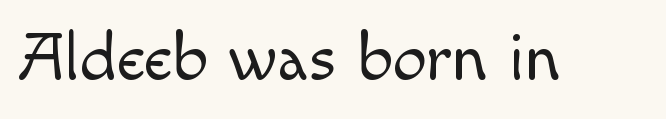
{"serif": "no", "italic": "no", "bold": "no", "weight": "light", "width": "normal", "x_height": "small", "monospaced": "no", "underline": "no", "letter_spacing": "normal", "letter_spacing_em": 0.0, "glyph_px": 68}
